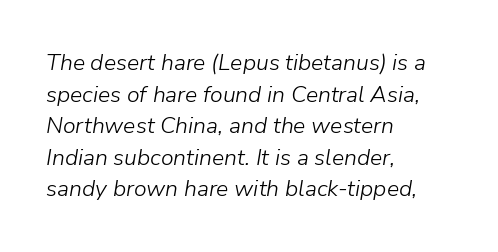
Q: Is the text bold? A: No.
Q: Is the text italic (slanted)? A: Yes, it leans right by about 9 degrees.
Q: Is the text underlined? A: No.
Q: How is the paragraph aligned? A: Left-aligned.
Q: Is the spacing between letters normal or unusually wide? A: Normal.
Q: Is the spacing between lines tight, normal or loose? A: Normal.
